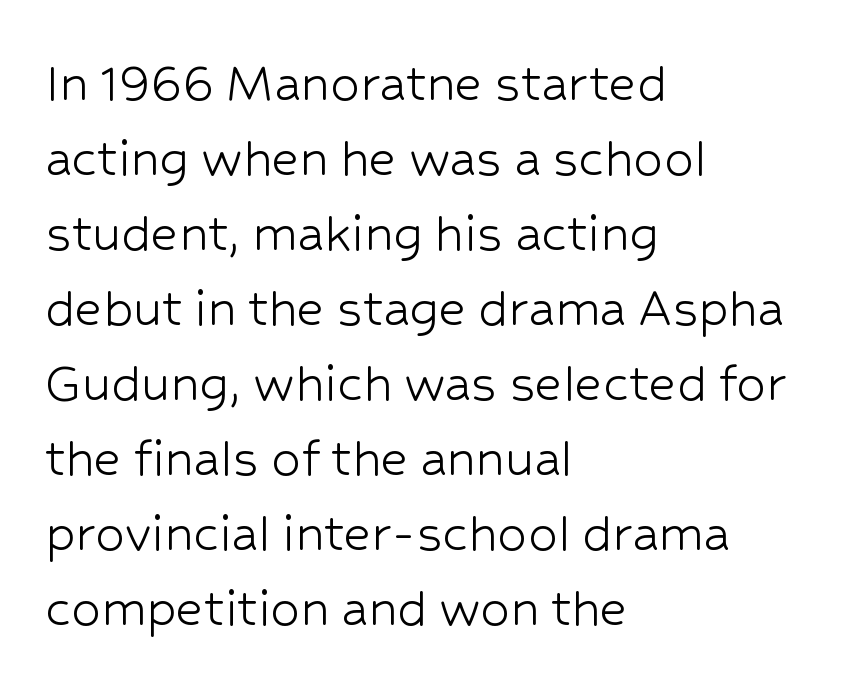
Typeset ragged right — the left edge is the straight one. The rendering uses natural spacing where letterforms have individual widths. Quick note: underline off. This block has exactly the height ordinary leading produces.
